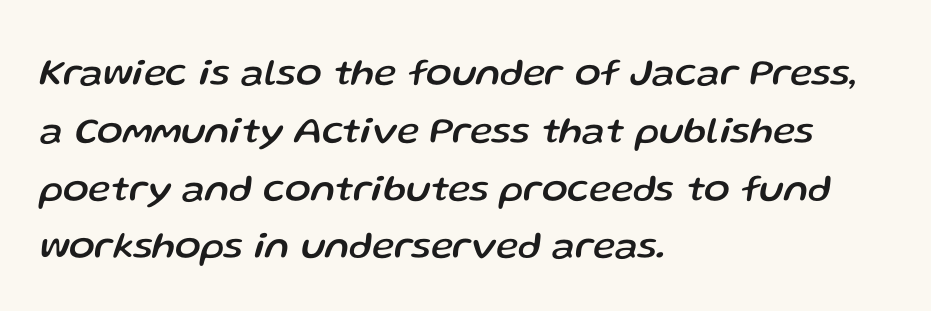
{"italic": "yes", "lean": "right", "slant_degrees": 13, "width": "normal", "stroke_contrast": "low", "x_height": "medium", "monospaced": "no", "underline": "no", "align": "left", "line_spacing": "normal", "line_spacing_ratio": 1.52, "letter_spacing": "normal", "letter_spacing_em": 0.0, "glyph_px": 38}
